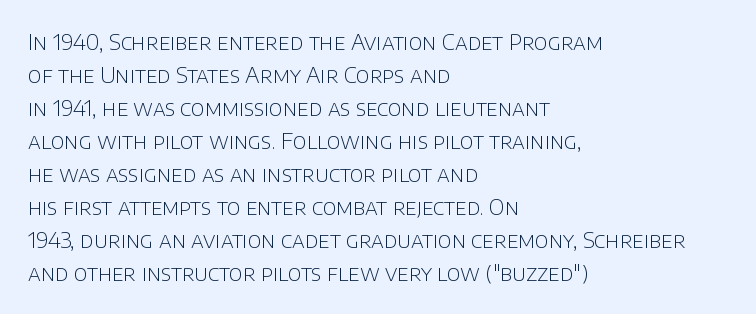
The image shows 21 px text type, upright; set left-aligned, normal line spacing (1.57x), normal letter spacing, not underlined.
